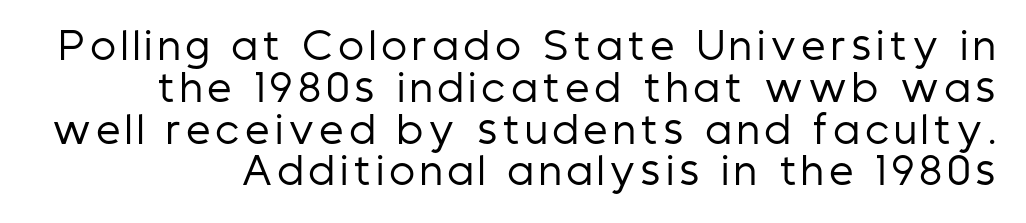
A typesetter would label this face a sans. Vertical spacing — tight. Italic: no, the glyphs are upright roman. Stems here are at most as thick as an everyday book face. A bare baseline throughout the passage. Each letter keeps its own natural width here, so spacing adapts to shape.
